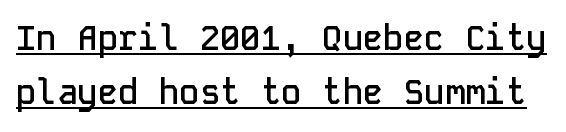
Q: Is the text bold? A: Semi-bold.
Q: Is the text italic (slanted)? A: No, it is upright.
Q: Is the typeface a serif or a sans-serif typeface? A: Sans-serif.
Q: Is the text underlined? A: Yes.
Q: Is the spacing between letters normal or unusually wide? A: Normal.
Q: Is the spacing between lines tight, normal or loose? A: Normal.
Q: Width (condensed, normal, or wide)? A: Normal.
Q: Stroke contrast? A: Low.
Q: x-height? A: Medium.
Q: Monospaced? A: Yes.
